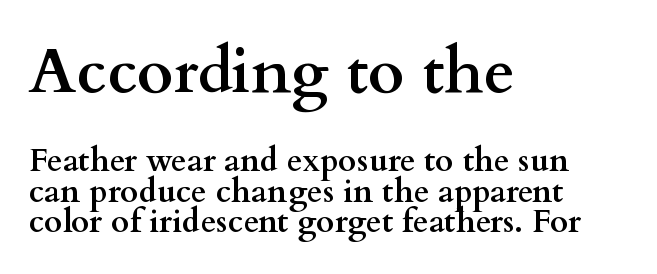
The image shows 63 px semibold, wide serif type, upright; set left-aligned, tight line spacing (0.95x), normal letter spacing, not underlined; the first (top) block is 1.97x larger; medium stroke contrast and a small x-height.
